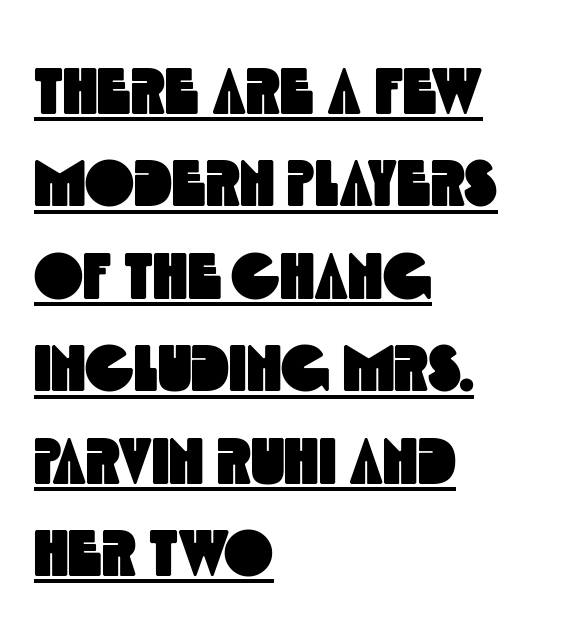
Q: Is the typeface a serif or a sans-serif typeface? A: Sans-serif.
Q: Is the text underlined? A: Yes.
Q: How is the paragraph aligned? A: Left-aligned.
Q: Is the spacing between letters normal or unusually wide? A: Normal.
Q: Is the spacing between lines tight, normal or loose? A: Normal.
Q: Width (condensed, normal, or wide)? A: Condensed.
Q: x-height? A: Large.
Q: Monospaced? A: No.
